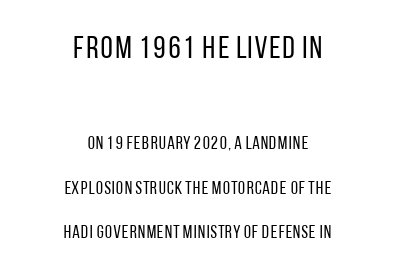
The image shows 31 px regular-weight, condensed sans-serif type, upright; set centered, loose line spacing (2.47x), normal letter spacing, not underlined; the first (top) block is 1.72x larger; low stroke contrast and a large x-height.
